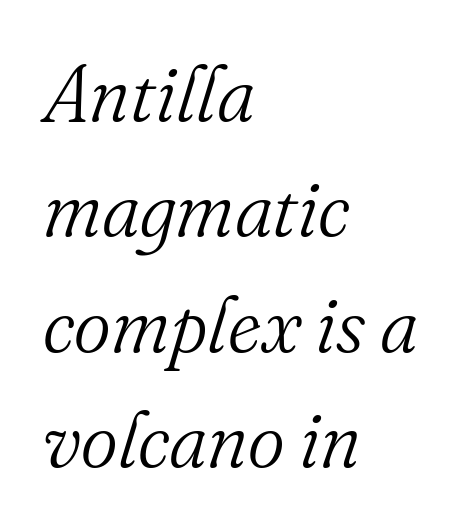
The image shows 79 px light serif type, italic (leaning right); set left-aligned, normal line spacing (1.46x), normal letter spacing, not underlined; medium stroke contrast and a small x-height.
